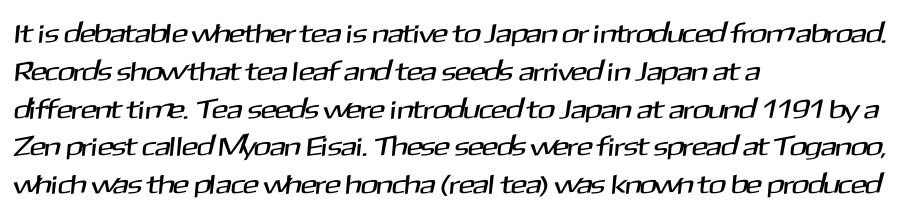
{"underline": "no", "align": "left", "line_spacing": "normal", "line_spacing_ratio": 1.4, "letter_spacing": "normal", "letter_spacing_em": 0.0, "glyph_px": 27}
